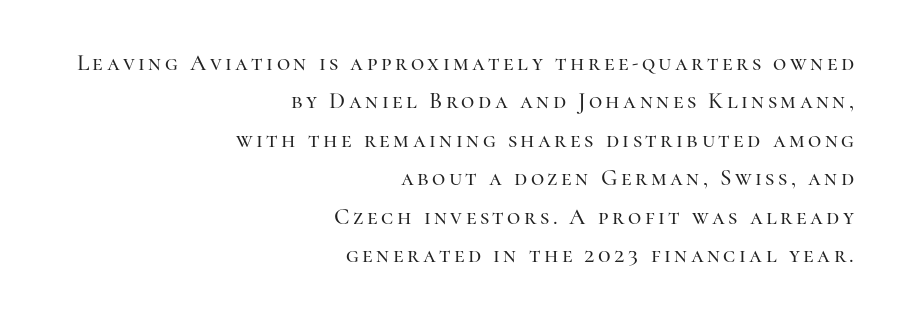
The image shows 23 px text type, upright; set right-aligned, normal line spacing (1.67x), not underlined.
